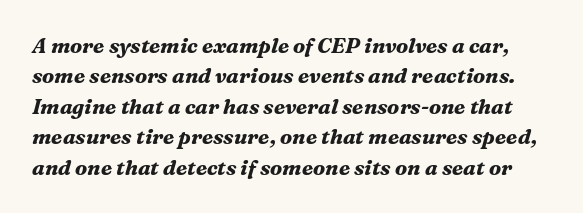
The passage shown has conventional tracking throughout. The passage shown is not underscored anywhere. The vertical gap from one line to the next is medium. Looking at the ascenders, they clearly lean.
